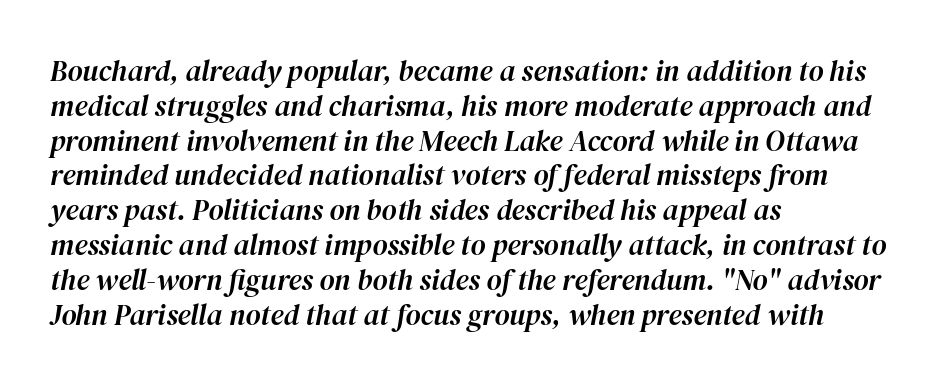
{"italic": "yes", "lean": "right", "slant_degrees": 12, "width": "normal", "stroke_contrast": "high", "x_height": "medium", "monospaced": "no", "underline": "no", "align": "left", "line_spacing_ratio": 1.2, "letter_spacing": "normal", "letter_spacing_em": 0.0, "glyph_px": 29}
